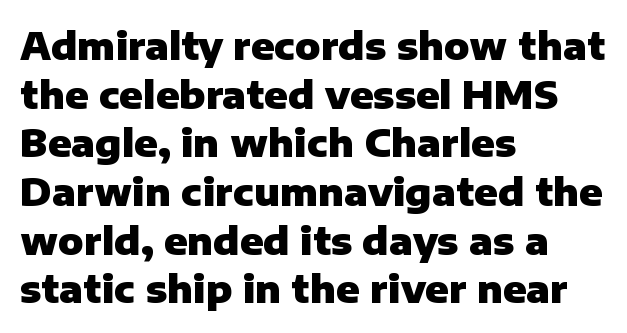
Regarding leading, the lines here are spaced in the standard way. The letters stand straight up with perfectly vertical stems. Glance below the letters and you will spot only blank space. The passage is arranged the way most books set body copy — flush left.
